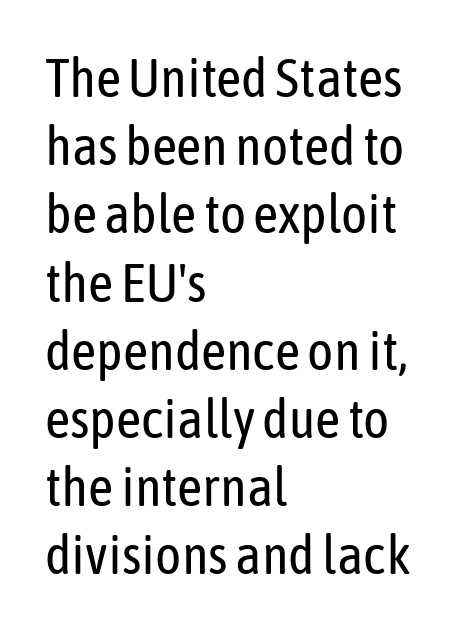
The image shows 55 px regular-weight, condensed sans-serif type, upright; set left-aligned, line spacing 1.24x, normal letter spacing, not underlined; low stroke contrast and a medium x-height.
